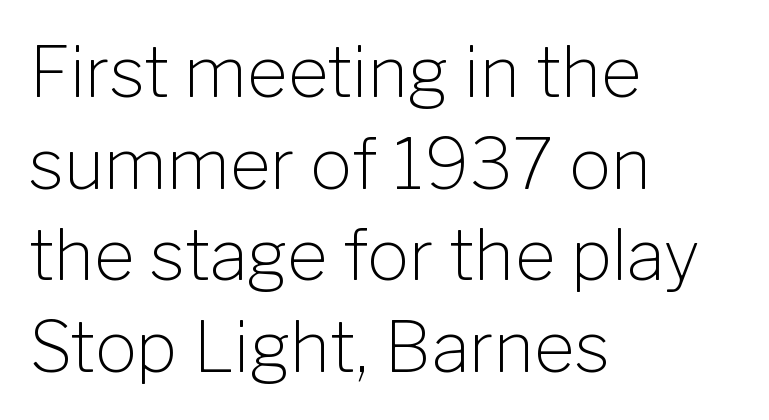
Q: Is the text bold? A: No.
Q: Is the text italic (slanted)? A: No, it is upright.
Q: Is the typeface a serif or a sans-serif typeface? A: Sans-serif.
Q: Is the text underlined? A: No.
Q: How is the paragraph aligned? A: Left-aligned.
Q: Is the spacing between letters normal or unusually wide? A: Normal.
Q: Is the spacing between lines tight, normal or loose? A: Normal.
Q: Width (condensed, normal, or wide)? A: Normal.
Q: Stroke contrast? A: Low.
Q: x-height? A: Medium.
Q: Monospaced? A: No.
